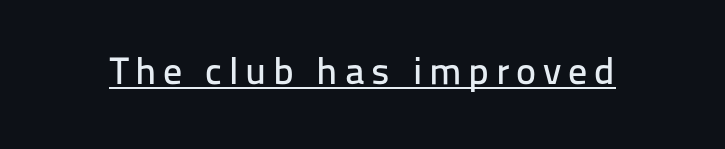
Has an underline been added? It has. Think of a printed novel: that variable character pitch is what you see here. A roman cut, with each character standing at attention. No feet cap the strokes, marking this as sans-serif type.
